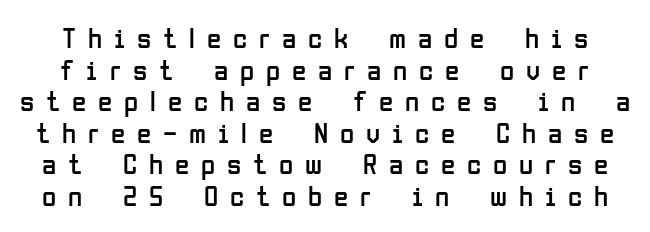
The image shows 29 px regular-weight, condensed sans-serif type, upright; set tight line spacing (1.09x), unusually wide letter spacing (+0.41 em), not underlined; low stroke contrast and a medium x-height.
